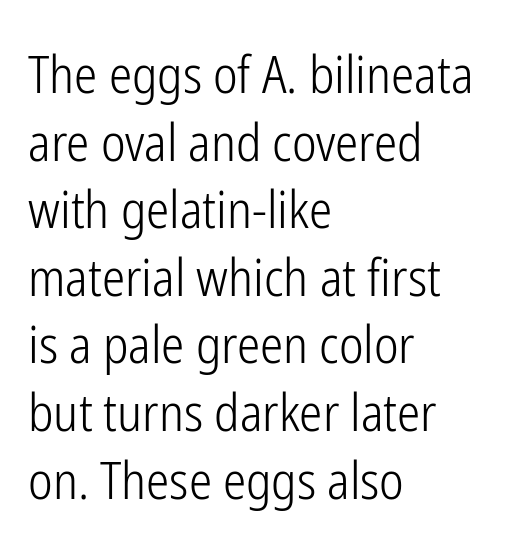
Q: Is the text bold? A: No.
Q: Is the text italic (slanted)? A: No, it is upright.
Q: Is the typeface a serif or a sans-serif typeface? A: Sans-serif.
Q: Is the text underlined? A: No.
Q: How is the paragraph aligned? A: Left-aligned.
Q: Is the spacing between letters normal or unusually wide? A: Normal.
Q: Is the spacing between lines tight, normal or loose? A: Normal.
Q: Width (condensed, normal, or wide)? A: Condensed.
Q: Stroke contrast? A: Low.
Q: x-height? A: Medium.
Q: Monospaced? A: No.
